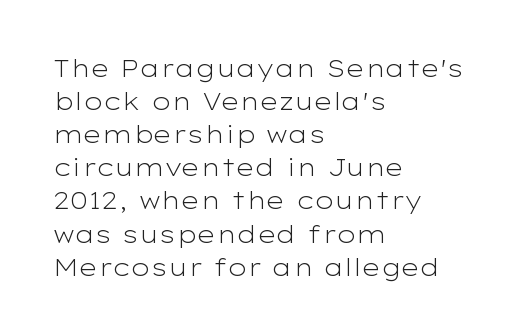
Horizontally, the lines are justified to the leading edge only. A roman cut, with each character standing at attention. The lines sit at an ordinary, default distance from one another. The font sits on the lighter half of the weight spectrum, regular included. Just letters on the line, the space beneath them empty. Standard letterfit; no display-style spreading of the glyphs.
